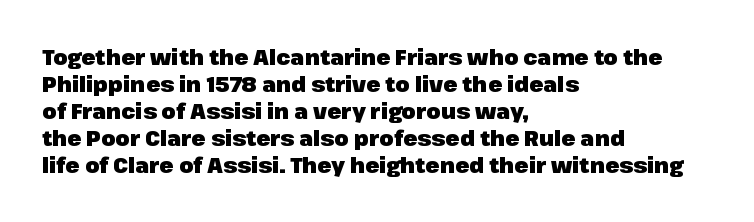
The space directly below the letters is spotless. In terms of leading, this rendering sits right in the middle. Notice how the stems are strictly vertical — no italics here. Honestly, the letter spacing is just normal — you wouldn't notice it. Typesetter's note: full bold, strokes at maximum text heaviness.
